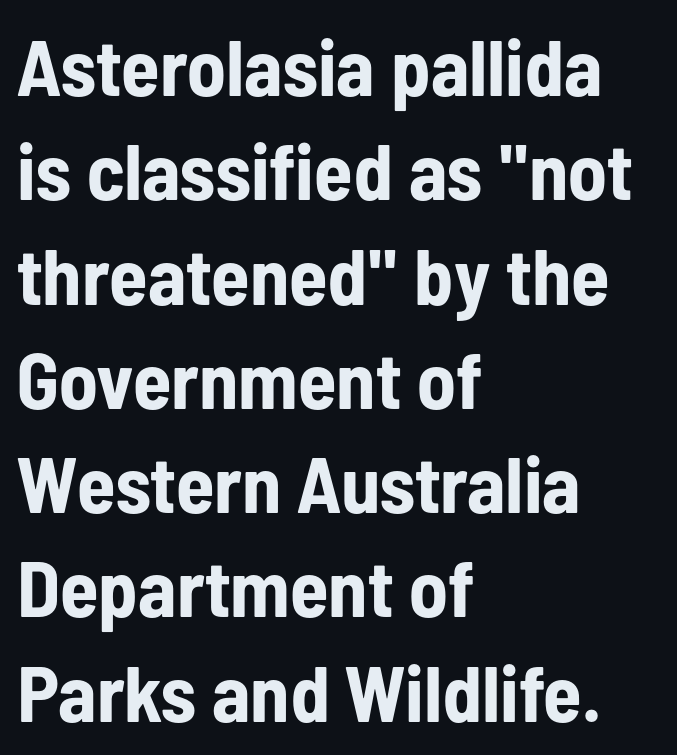
{"serif": "no", "italic": "no", "bold": "yes", "weight": "bold", "width": "condensed", "stroke_contrast": "low", "x_height": "medium", "monospaced": "no", "underline": "no", "align": "left", "line_spacing": "normal", "line_spacing_ratio": 1.32, "letter_spacing": "normal", "letter_spacing_em": 0.0, "glyph_px": 79}
